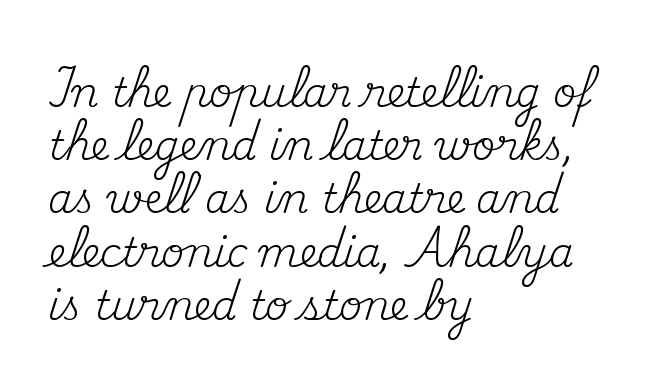
The image shows 40 px regular-weight serif type; set left-aligned, normal line spacing (1.33x), normal letter spacing, not underlined; medium stroke contrast and a small x-height.
